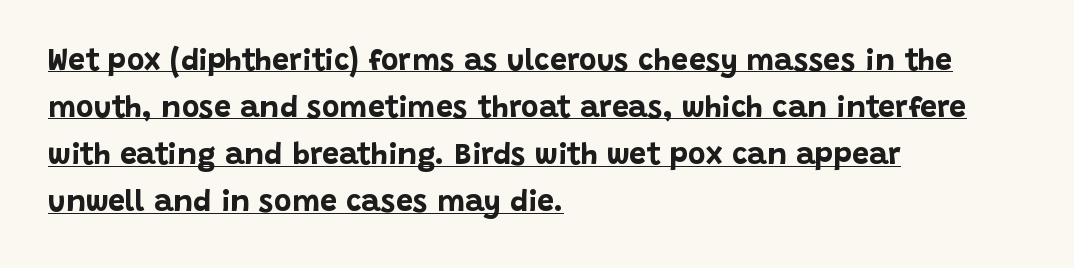
{"serif": "no", "italic": "no", "bold": "yes", "weight": "bold", "width": "normal", "stroke_contrast": "low", "x_height": "large", "monospaced": "no", "underline": "yes", "align": "left", "line_spacing": "normal", "line_spacing_ratio": 1.57, "letter_spacing": "normal", "letter_spacing_em": 0.0, "glyph_px": 30}
